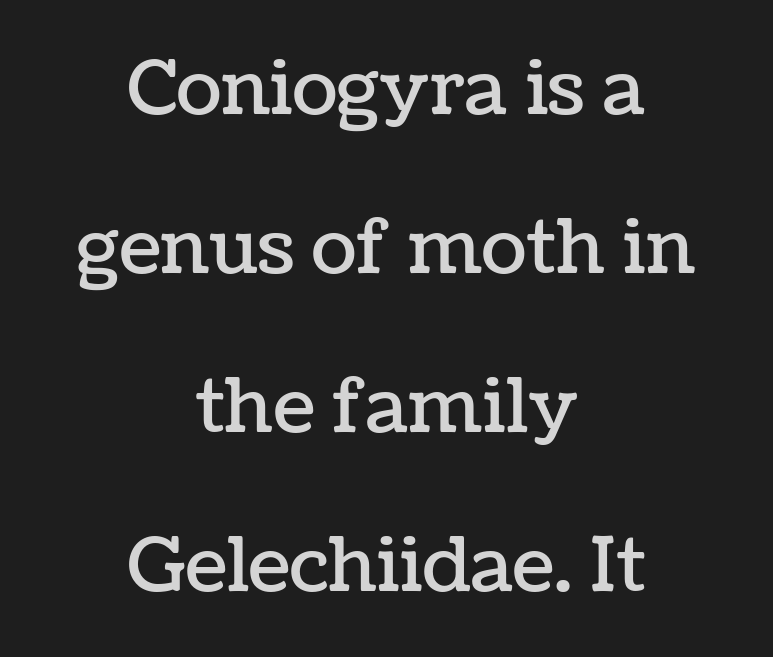
{"italic": "no", "width": "normal", "stroke_contrast": "low", "x_height": "medium", "monospaced": "no", "underline": "no", "align": "center", "line_spacing": "loose", "line_spacing_ratio": 2.12, "letter_spacing": "normal", "letter_spacing_em": 0.0, "glyph_px": 75}
